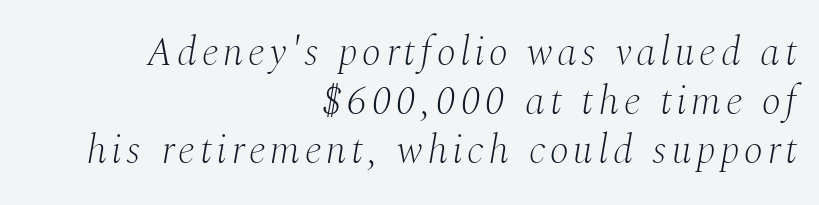
Q: Is the text bold? A: No.
Q: Is the text italic (slanted)? A: Yes, it leans right by about 10 degrees.
Q: Is the typeface a serif or a sans-serif typeface? A: Serif.
Q: Is the text underlined? A: No.
Q: How is the paragraph aligned? A: Right-aligned.
Q: Width (condensed, normal, or wide)? A: Normal.
Q: Stroke contrast? A: Medium.
Q: x-height? A: Medium.
Q: Monospaced? A: No.
